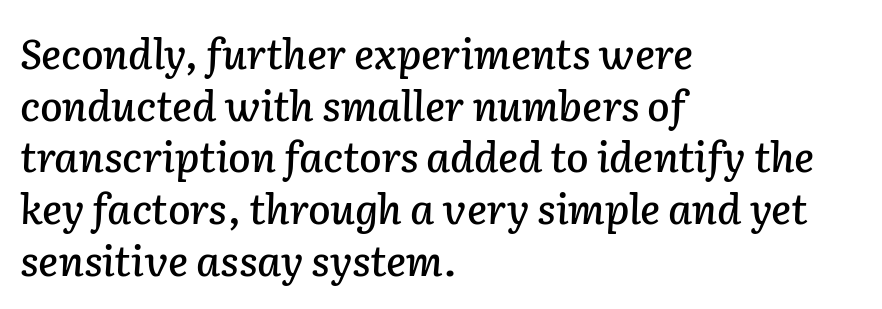
Q: Is the text italic (slanted)? A: Yes, it leans right by about 2 degrees.
Q: Is the text underlined? A: No.
Q: How is the paragraph aligned? A: Left-aligned.
Q: Is the spacing between letters normal or unusually wide? A: Normal.
Q: Is the spacing between lines tight, normal or loose? A: Normal.
Q: Width (condensed, normal, or wide)? A: Normal.
Q: Stroke contrast? A: Low.
Q: x-height? A: Medium.
Q: Monospaced? A: No.
